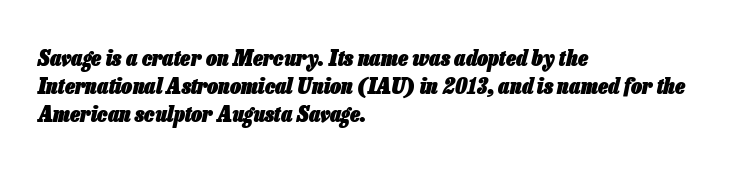
{"italic": "yes", "lean": "right", "slant_degrees": 13, "bold": "yes", "underline": "no", "align": "left", "line_spacing": "normal", "line_spacing_ratio": 1.28, "letter_spacing": "normal", "letter_spacing_em": 0.0, "glyph_px": 22}
